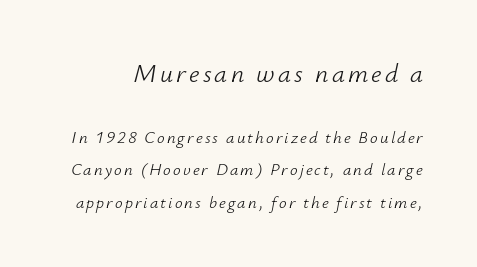
Of the two passages, the one on top uses the larger point size. Clear beneath every line of the passage. Airy leading. Nothing heavy about these letters — not bold at all. Every character sits at an angle, as italics do.
